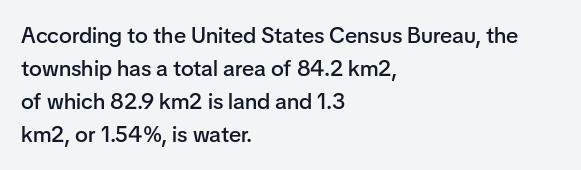
The image shows 22 px text type, upright; set left-aligned, normal line spacing (1.5x), normal letter spacing, not underlined.
